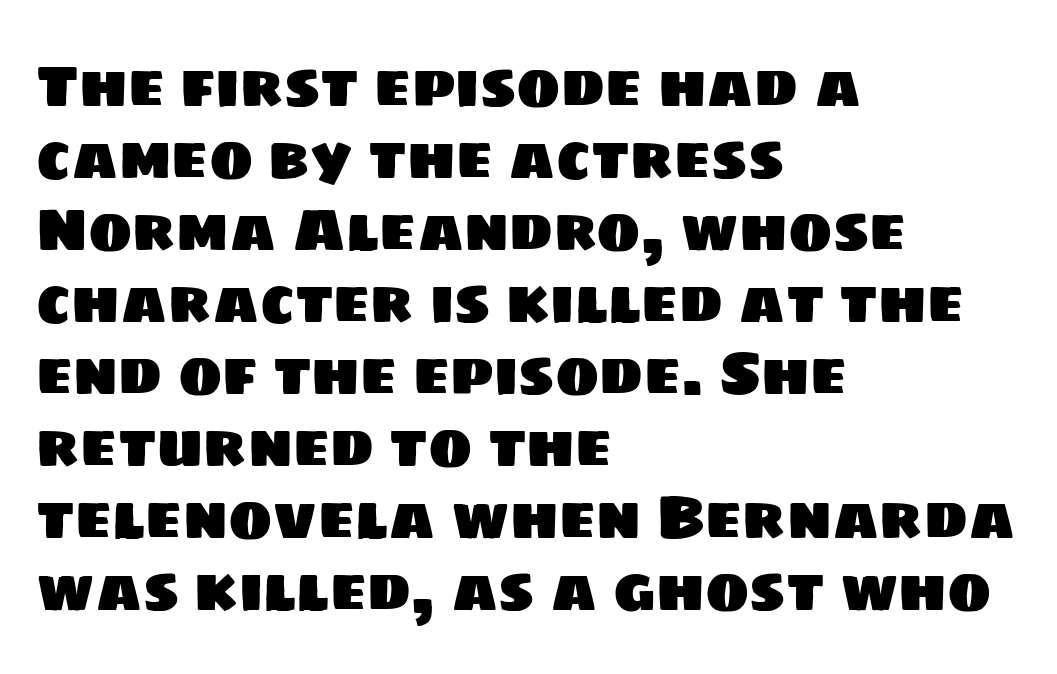
Horizontal alignment here is leftward, the default for most running prose. Think of a printed novel: that variable character pitch is what you see here. Is the letter spacing exaggerated? No — it looks like the ordinary default. The face used here is a sans, in the tradition of grotesques and geometrics.
